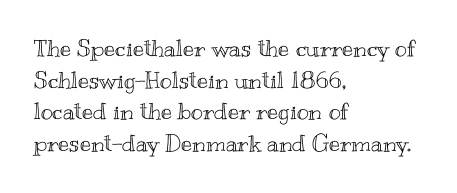
The tracking reads as untouched default to a designer's eye. These lines were composed using upright roman letters. A clean baseline with only descenders dipping below it. The designer left line spacing at the default. The lines are quadded left.
